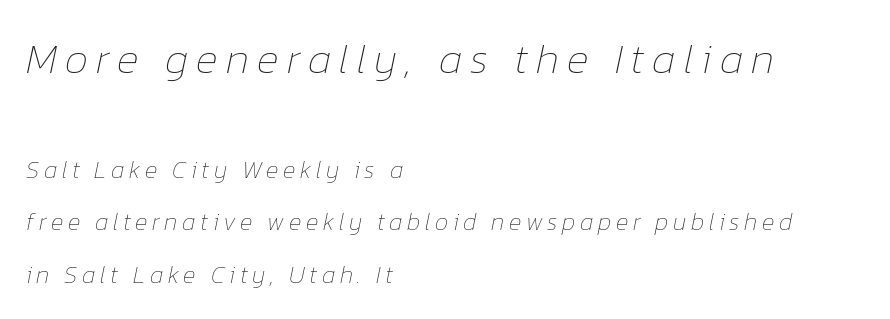
{"italic": "yes", "lean": "right", "slant_degrees": 12, "bold": "no", "weight": "thin", "width": "normal", "stroke_contrast": "low", "x_height": "medium", "monospaced": "no", "underline": "no", "align": "left", "line_spacing": "loose", "line_spacing_ratio": 2.18, "larger_block": "first", "size_ratio": 1.75, "glyph_px": 42}
